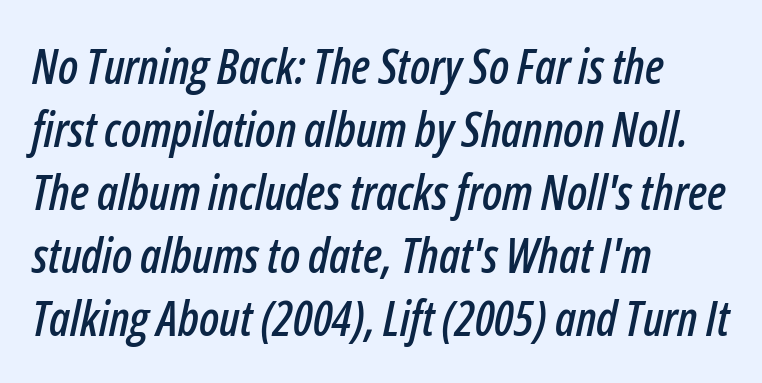
The image shows 48 px condensed type, italic (leaning right); set left-aligned, normal line spacing (1.31x), normal letter spacing, not underlined; low stroke contrast and a medium x-height.
